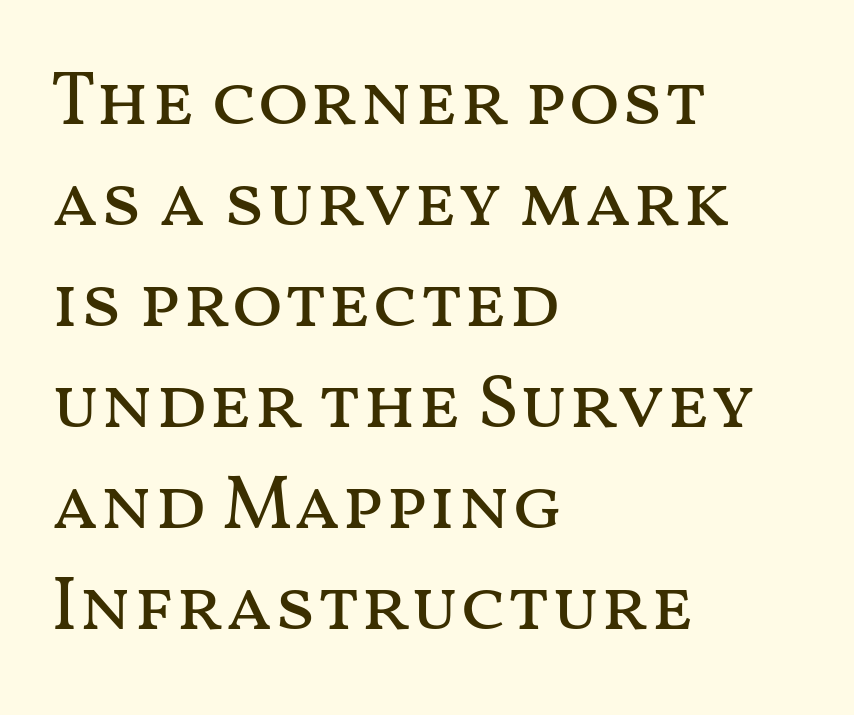
Q: Is the text bold? A: No.
Q: Is the text italic (slanted)? A: No, it is upright.
Q: Is the text underlined? A: No.
Q: How is the paragraph aligned? A: Left-aligned.
Q: Is the spacing between letters normal or unusually wide? A: Normal.
Q: Is the spacing between lines tight, normal or loose? A: Normal.
Q: Width (condensed, normal, or wide)? A: Wide.
Q: Stroke contrast? A: Medium.
Q: x-height? A: Medium.
Q: Monospaced? A: No.
